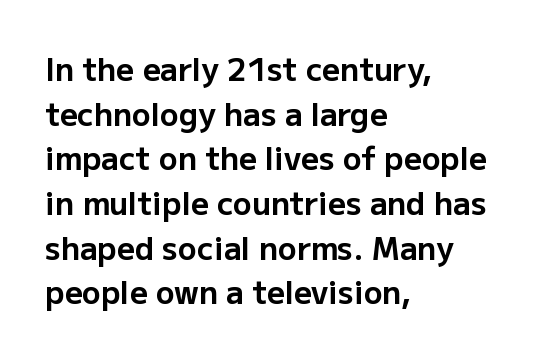
{"serif": "no", "italic": "no", "bold": "yes", "weight": "bold", "width": "normal", "stroke_contrast": "low", "x_height": "medium", "monospaced": "no", "underline": "no", "align": "left", "line_spacing": "normal", "line_spacing_ratio": 1.44, "letter_spacing": "normal", "letter_spacing_em": 0.0, "glyph_px": 31}
